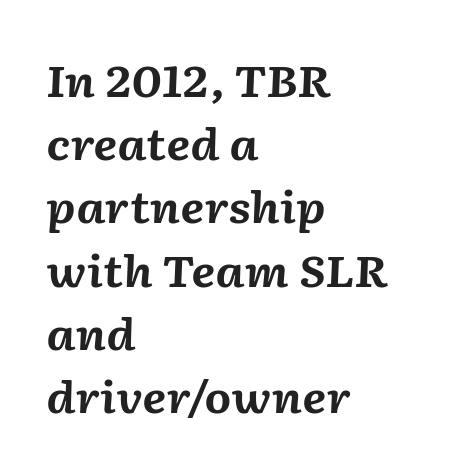
The image shows 43 px bold type, italic (leaning right); set left-aligned, normal line spacing (1.47x), normal letter spacing, not underlined; medium stroke contrast and a medium x-height.
